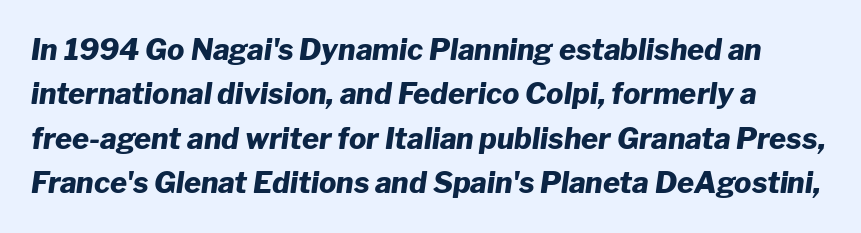
{"italic": "yes", "lean": "right", "slant_degrees": 8, "bold": "yes", "weight": "heavy", "width": "normal", "stroke_contrast": "low", "x_height": "medium", "monospaced": "no", "underline": "no", "line_spacing": "normal", "line_spacing_ratio": 1.53, "letter_spacing": "normal", "letter_spacing_em": 0.0, "glyph_px": 29}
